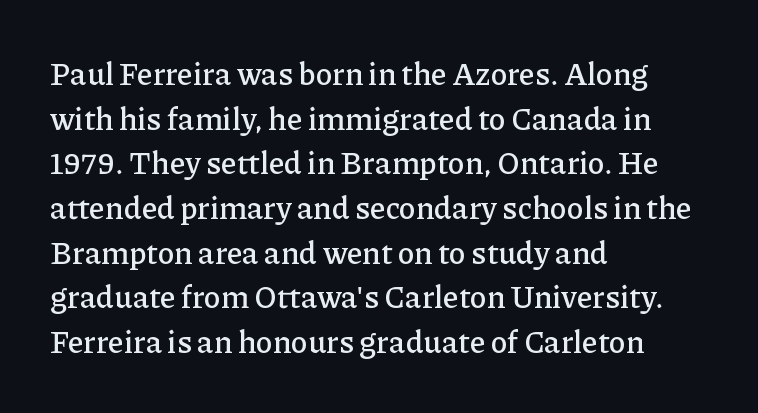
Q: Is the text italic (slanted)? A: No, it is upright.
Q: Is the typeface a serif or a sans-serif typeface? A: Serif.
Q: Is the text underlined? A: No.
Q: How is the paragraph aligned? A: Left-aligned.
Q: Is the spacing between letters normal or unusually wide? A: Normal.
Q: Is the spacing between lines tight, normal or loose? A: Normal.
Q: Width (condensed, normal, or wide)? A: Normal.
Q: Stroke contrast? A: Low.
Q: x-height? A: Medium.
Q: Monospaced? A: No.
